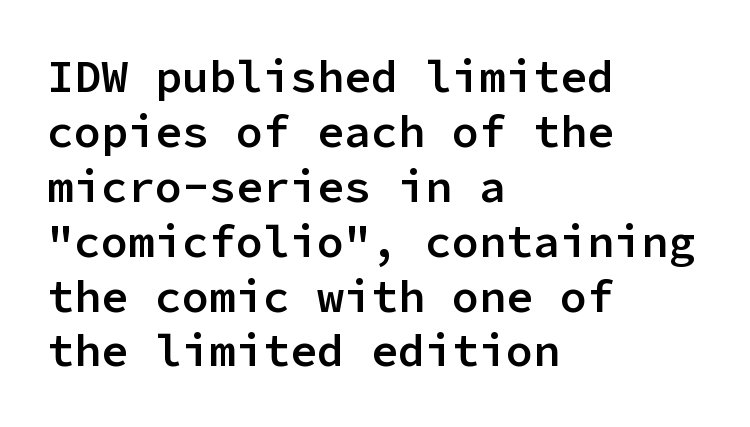
{"serif": "no", "italic": "no", "bold": "semi", "weight": "semibold", "width": "normal", "stroke_contrast": "low", "x_height": "medium", "monospaced": "yes", "underline": "no", "align": "left", "line_spacing_ratio": 1.22, "letter_spacing": "normal", "letter_spacing_em": 0.0, "glyph_px": 45}
